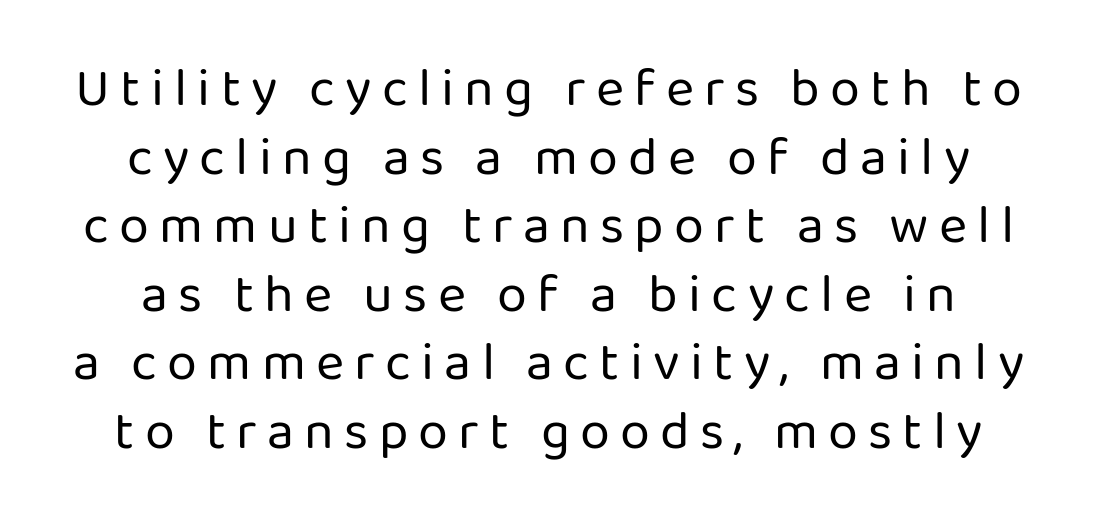
{"serif": "no", "italic": "no", "bold": "no", "weight": "regular", "width": "normal", "stroke_contrast": "low", "x_height": "medium", "monospaced": "no", "underline": "no", "align": "center", "line_spacing": "normal", "line_spacing_ratio": 1.27, "glyph_px": 54}
